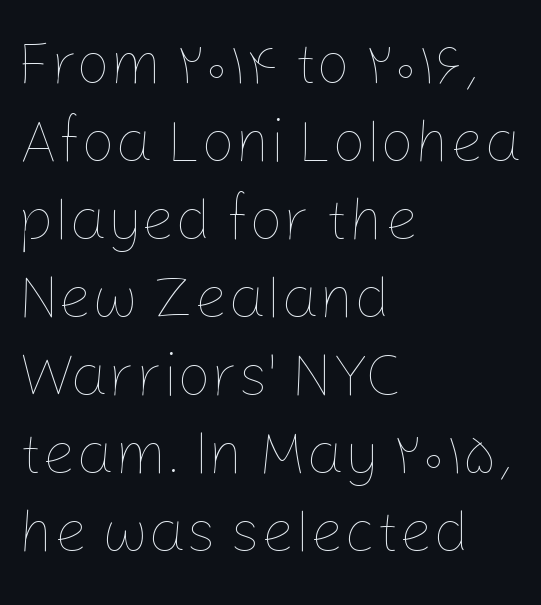
The image shows 60 px thin type, upright; set left-aligned, normal line spacing (1.3x), normal letter spacing, not underlined; low stroke contrast and a medium x-height.
